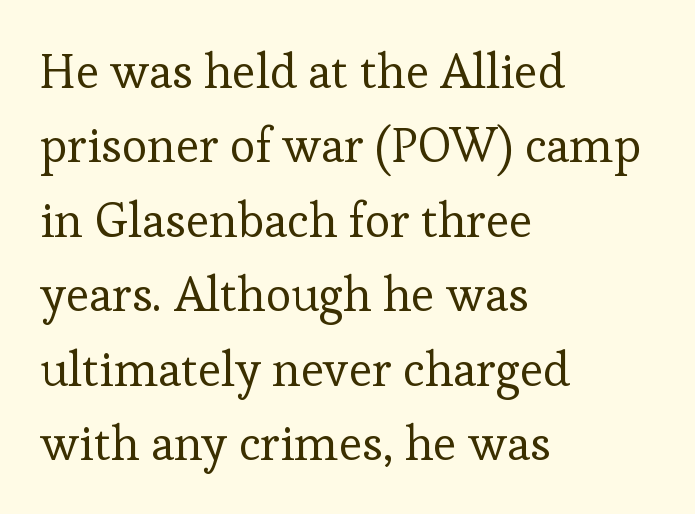
{"serif": "yes", "italic": "no", "bold": "no", "weight": "regular", "width": "normal", "stroke_contrast": "low", "x_height": "medium", "monospaced": "no", "underline": "no", "align": "left", "line_spacing": "normal", "line_spacing_ratio": 1.55, "letter_spacing": "normal", "letter_spacing_em": 0.0, "glyph_px": 48}
